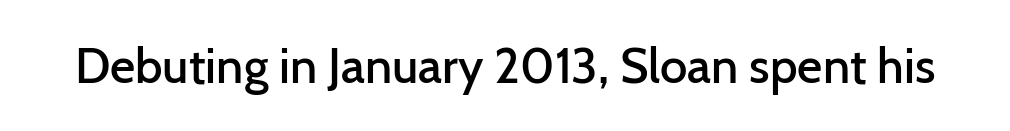
{"serif": "no", "italic": "no", "bold": "semi", "weight": "semibold", "width": "normal", "stroke_contrast": "low", "x_height": "medium", "monospaced": "no", "underline": "no", "letter_spacing": "normal", "letter_spacing_em": 0.0, "glyph_px": 49}
